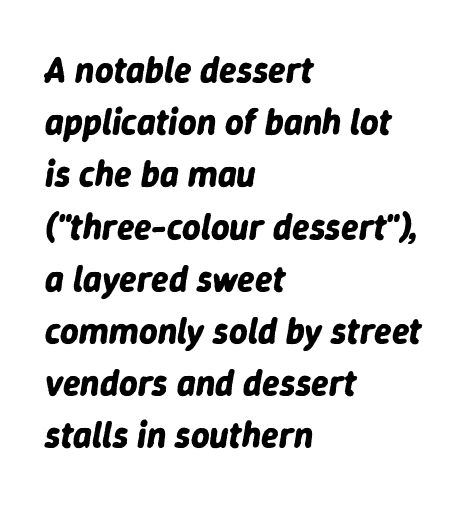
Looks like regular typesetting: each glyph gets only the width it needs. Words float on clear page, feet unadorned. Does the leading feel generous? No, just average. Italic: yes, the glyphs are oblique.
